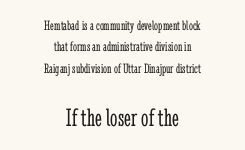
Q: Is the text bold? A: No.
Q: Is the text italic (slanted)? A: No, it is upright.
Q: Is the text underlined? A: No.
Q: How is the paragraph aligned? A: Centered.
Q: Is the spacing between letters normal or unusually wide? A: Normal.
Q: Is the spacing between lines tight, normal or loose? A: Normal.
Q: Which block of text is set in a larger size, the first (top) or the second (bottom)? A: The second (bottom) one.
